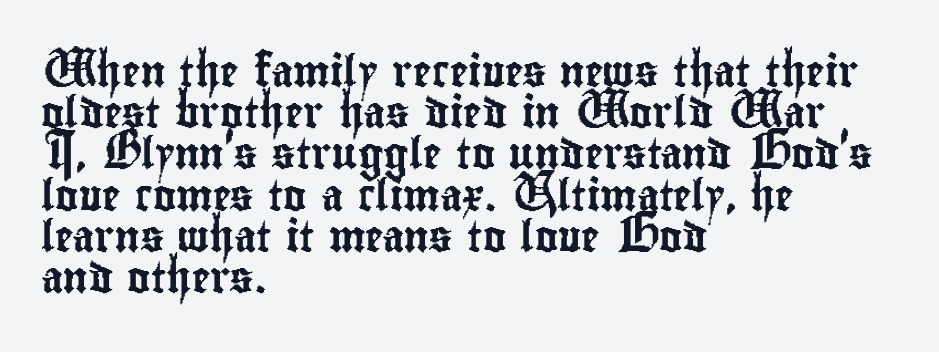
Q: Is the text italic (slanted)? A: No, it is upright.
Q: Is the typeface a serif or a sans-serif typeface? A: Sans-serif.
Q: Is the text underlined? A: No.
Q: How is the paragraph aligned? A: Left-aligned.
Q: Is the spacing between letters normal or unusually wide? A: Normal.
Q: Is the spacing between lines tight, normal or loose? A: Normal.
Q: Width (condensed, normal, or wide)? A: Condensed.
Q: Stroke contrast? A: Low.
Q: x-height? A: Small.
Q: Monospaced? A: No.
